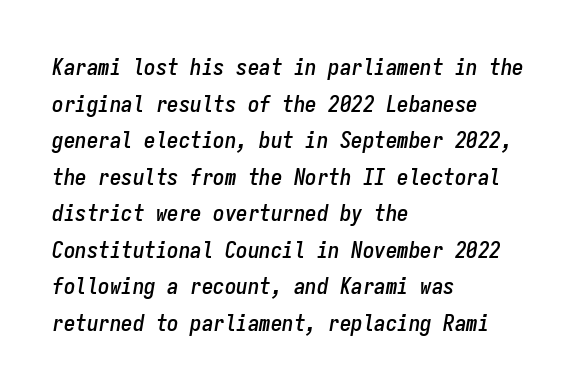
Q: Is the text italic (slanted)? A: Yes, it leans right by about 9 degrees.
Q: Is the text underlined? A: No.
Q: How is the paragraph aligned? A: Left-aligned.
Q: Is the spacing between letters normal or unusually wide? A: Normal.
Q: Is the spacing between lines tight, normal or loose? A: Normal.
